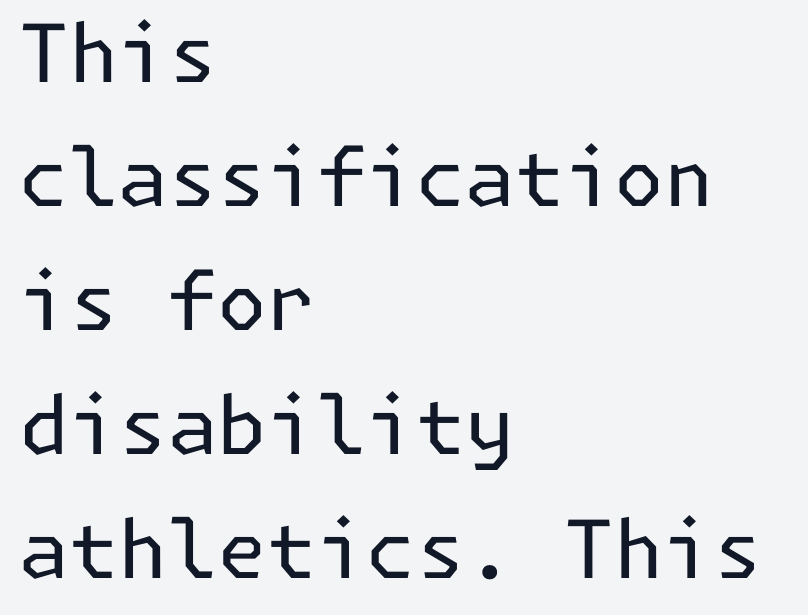
{"serif": "no", "italic": "no", "bold": "no", "weight": "regular", "width": "normal", "stroke_contrast": "low", "x_height": "medium", "underline": "no", "align": "left", "line_spacing": "normal", "line_spacing_ratio": 1.55, "letter_spacing": "normal", "letter_spacing_em": 0.0, "glyph_px": 80}
